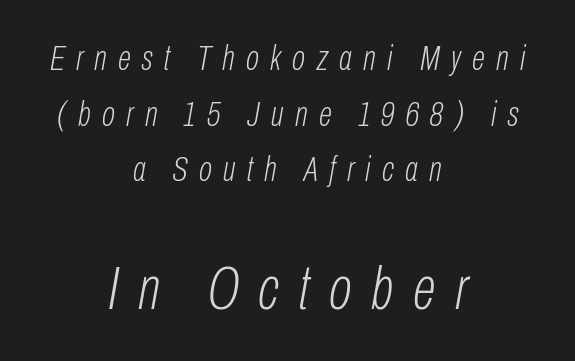
{"italic": "yes", "lean": "right", "slant_degrees": 10, "bold": "no", "weight": "light", "width": "condensed", "stroke_contrast": "low", "x_height": "medium", "monospaced": "no", "underline": "no", "align": "center", "line_spacing": "normal", "line_spacing_ratio": 1.59, "letter_spacing": "wide", "letter_spacing_em": 0.32, "larger_block": "second", "size_ratio": 1.74, "glyph_px": 61}
